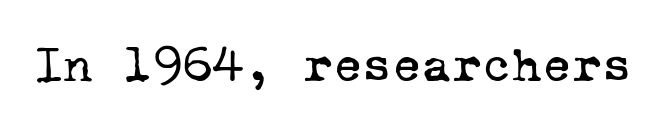
Q: Is the text bold? A: No.
Q: Is the typeface a serif or a sans-serif typeface? A: Serif.
Q: Is the text underlined? A: No.
Q: Is the spacing between letters normal or unusually wide? A: Normal.
Q: Width (condensed, normal, or wide)? A: Normal.
Q: Stroke contrast? A: Low.
Q: x-height? A: Medium.
Q: Monospaced? A: Yes.
